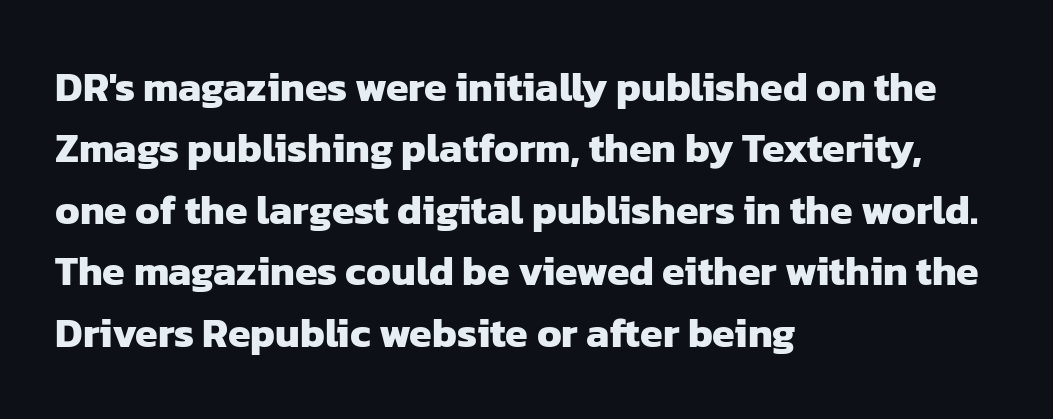
{"serif": "no", "bold": "yes", "weight": "heavy", "width": "normal", "stroke_contrast": "low", "x_height": "medium", "monospaced": "no", "underline": "no", "align": "left", "line_spacing": "normal", "line_spacing_ratio": 1.5, "letter_spacing": "normal", "letter_spacing_em": 0.0, "glyph_px": 41}
